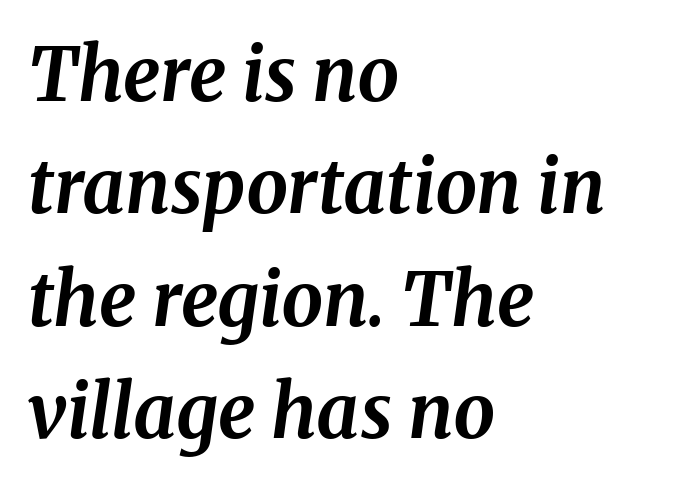
Q: Is the text bold? A: Yes.
Q: Is the text italic (slanted)? A: Yes, it leans right by about 8 degrees.
Q: Is the typeface a serif or a sans-serif typeface? A: Serif.
Q: Is the text underlined? A: No.
Q: How is the paragraph aligned? A: Left-aligned.
Q: Is the spacing between letters normal or unusually wide? A: Normal.
Q: Is the spacing between lines tight, normal or loose? A: Normal.
Q: Width (condensed, normal, or wide)? A: Normal.
Q: Stroke contrast? A: Medium.
Q: x-height? A: Medium.
Q: Monospaced? A: No.
